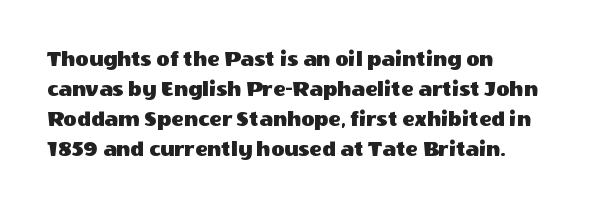
Q: Is the text italic (slanted)? A: No, it is upright.
Q: Is the text underlined? A: No.
Q: How is the paragraph aligned? A: Left-aligned.
Q: Is the spacing between letters normal or unusually wide? A: Normal.
Q: Is the spacing between lines tight, normal or loose? A: Normal.
